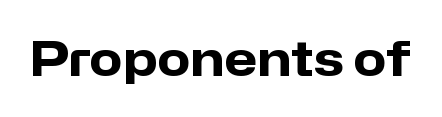
{"serif": "no", "italic": "no", "bold": "yes", "weight": "heavy", "width": "normal", "stroke_contrast": "low", "x_height": "medium", "monospaced": "no", "underline": "no", "letter_spacing": "normal", "letter_spacing_em": 0.0, "glyph_px": 48}
